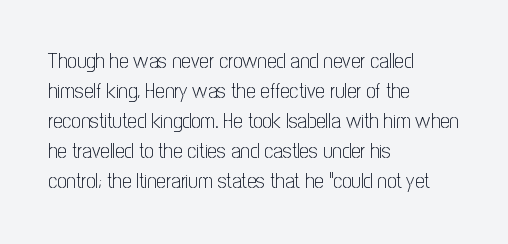
Q: Is the text bold? A: No.
Q: Is the text italic (slanted)? A: No, it is upright.
Q: Is the text underlined? A: No.
Q: How is the paragraph aligned? A: Left-aligned.
Q: Is the spacing between letters normal or unusually wide? A: Normal.
Q: Is the spacing between lines tight, normal or loose? A: Normal.
